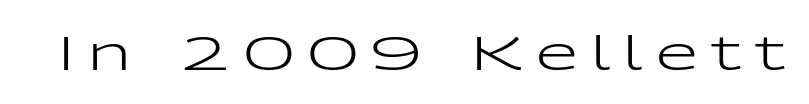
Q: Is the text bold? A: No.
Q: Is the text italic (slanted)? A: No, it is upright.
Q: Is the typeface a serif or a sans-serif typeface? A: Sans-serif.
Q: Is the text underlined? A: No.
Q: Is the spacing between letters normal or unusually wide? A: Unusually wide.
Q: Width (condensed, normal, or wide)? A: Wide.
Q: Stroke contrast? A: Low.
Q: x-height? A: Medium.
Q: Monospaced? A: No.
